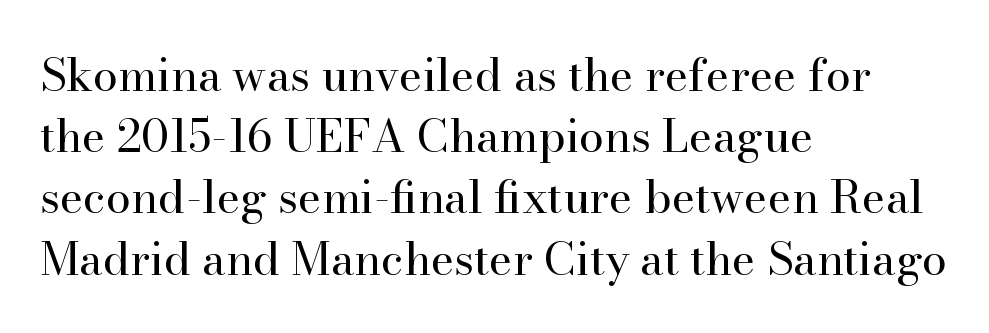
The image shows 45 px regular-weight serif type, upright; set left-aligned, normal line spacing (1.36x), normal letter spacing, not underlined; high stroke contrast and a small x-height.
